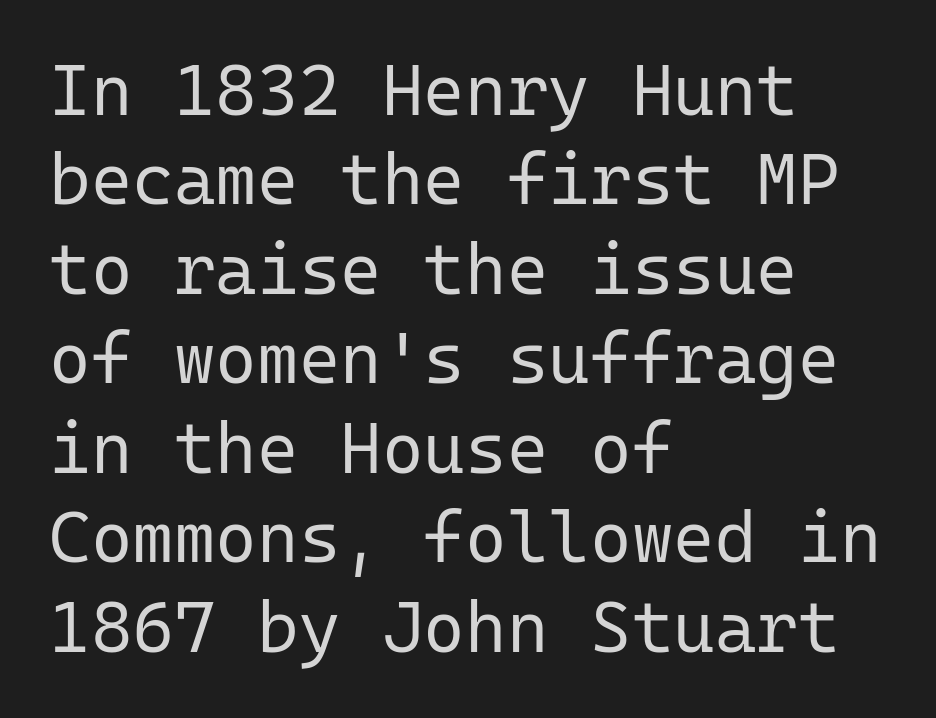
These lines keep a tight, regular rhythm from letter to letter. Is this a fixed-width face? Yes — each glyph sits in an identical cell. What's the leading like? Ordinary, nothing unusual. Typographically, this falls in the sans-serif category.
